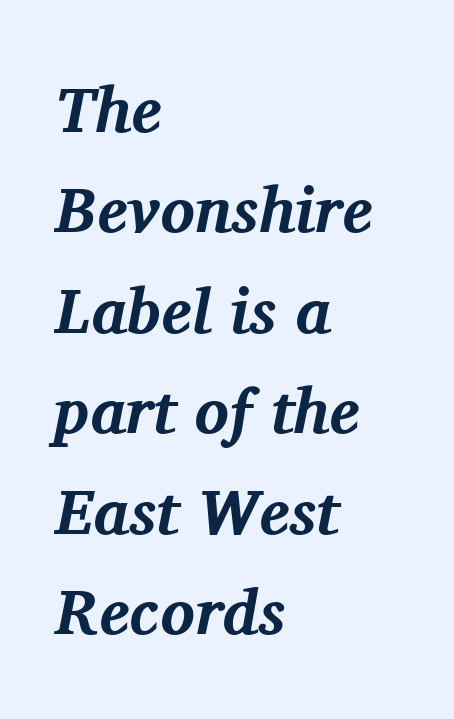
{"serif": "yes", "italic": "yes", "lean": "right", "slant_degrees": 11, "bold": "yes", "weight": "bold", "width": "normal", "stroke_contrast": "medium", "x_height": "medium", "monospaced": "no", "underline": "no", "align": "left", "line_spacing": "normal", "line_spacing_ratio": 1.57, "letter_spacing": "normal", "letter_spacing_em": 0.0, "glyph_px": 64}
